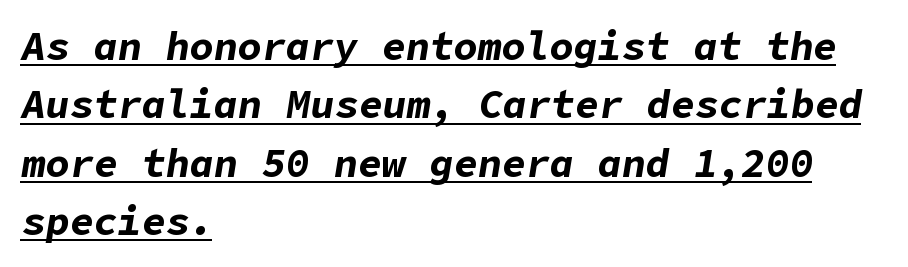
Between one letter and the next there's only the usual sliver of space. This rendering uses left alignment, leaving the right contour irregular. A typesetter would mark this as italic. Glance below the letters and you will spot a drawn line.
